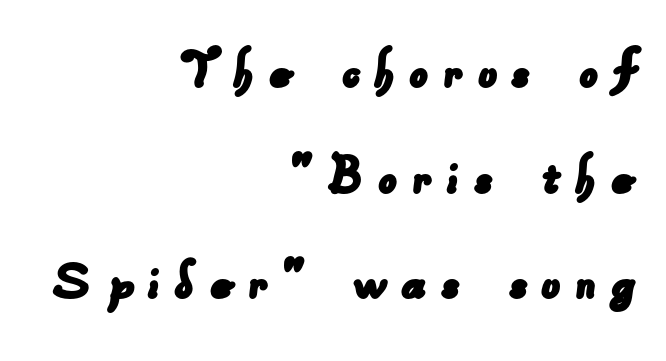
{"serif": "no", "width": "normal", "stroke_contrast": "low", "x_height": "small", "monospaced": "no", "underline": "no", "align": "right", "line_spacing_ratio": 1.76, "letter_spacing": "wide", "letter_spacing_em": 0.22, "glyph_px": 60}
